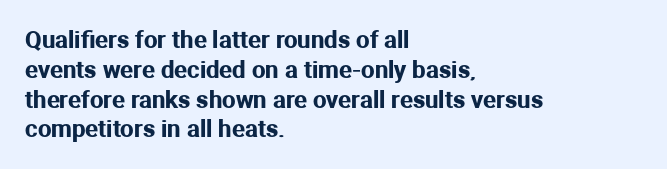
This sample uses an upright cut, with every glyph sitting square on the baseline. The space beneath each line is pristine and unruled. Short note: letters normally spaced. A classic flush-left, rag-right setting is used for this passage.
